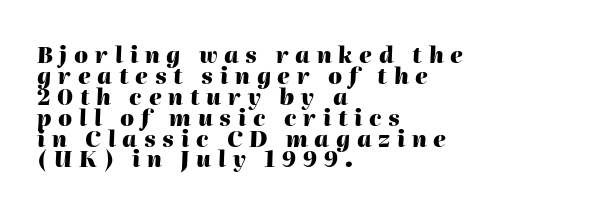
{"italic": "yes", "lean": "right", "slant_degrees": 2, "bold": "yes", "underline": "no", "align": "left", "line_spacing": "tight", "line_spacing_ratio": 0.95, "letter_spacing": "wide", "letter_spacing_em": 0.31, "glyph_px": 22}
